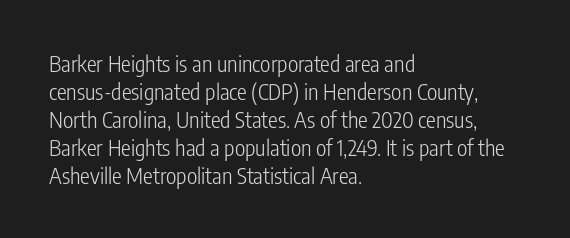
No extra ink here — the face is not bold. Students, observe: this is what conventionally led text looks like. Visually the block forms a straight wall on the left and a jagged coastline on the right. Clear beneath every line of the passage.
